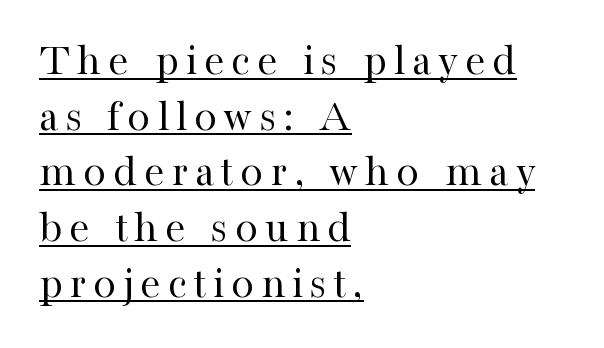
The image shows 46 px regular-weight serif type, upright; set left-aligned, line spacing 1.21x, underlined; high stroke contrast and a medium x-height.
